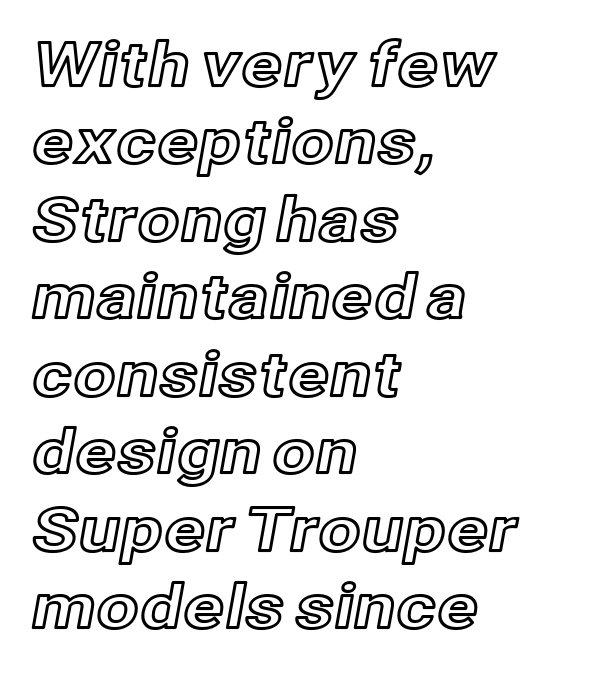
The image shows 61 px text type; set left-aligned, normal line spacing (1.27x), normal letter spacing, not underlined; a medium x-height.
